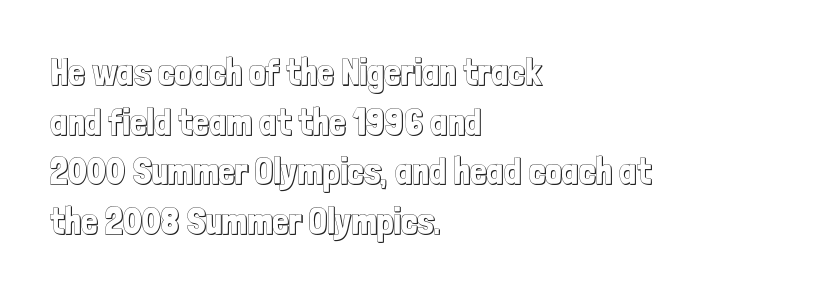
A typesetter would call this proportional, since set widths differ per character. Observe the ordinary spacing: letters are neighbours, not strangers. A bare baseline throughout the passage. Is there any slant? The stems are plumb. The leading is moderate, giving the passage an even texture. Alignment: flush left.
